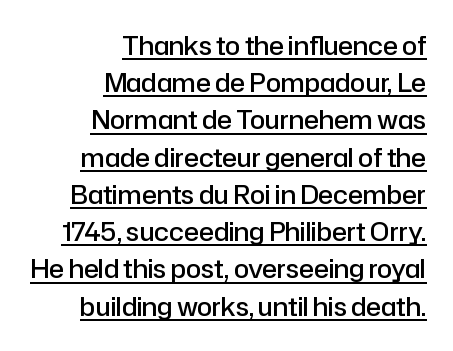
Q: Is the text bold? A: Semi-bold.
Q: Is the text italic (slanted)? A: No, it is upright.
Q: Is the text underlined? A: Yes.
Q: How is the paragraph aligned? A: Right-aligned.
Q: Is the spacing between letters normal or unusually wide? A: Normal.
Q: Is the spacing between lines tight, normal or loose? A: Normal.
